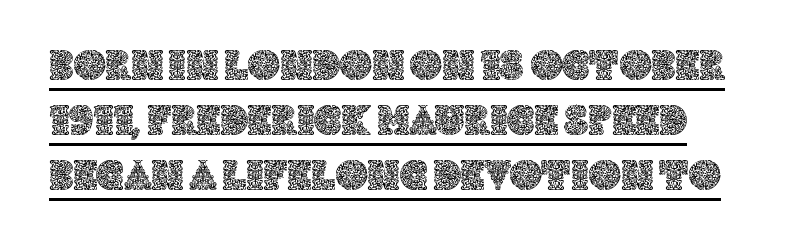
The image shows 44 px text type, upright; set normal line spacing (1.25x), normal letter spacing, underlined; a large x-height.
